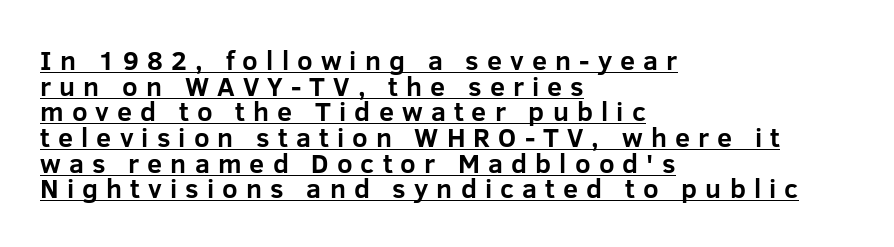
The letters are bold, with thick, heavy strokes. What decoration does the sample have? An underline. Left-aligned paragraph, ragged on the right. Loose tracking; the words dissolve into strings of separated letters. Ascenders rise straight up at ninety degrees. Compared with typical paragraphs, the rows here are closer together.
